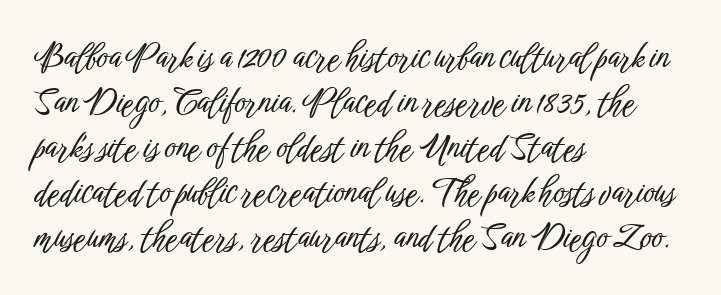
{"serif": "no", "width": "condensed", "stroke_contrast": "low", "x_height": "medium", "monospaced": "no", "underline": "no", "align": "left", "line_spacing": "normal", "line_spacing_ratio": 1.32, "letter_spacing": "normal", "letter_spacing_em": 0.0, "glyph_px": 34}
